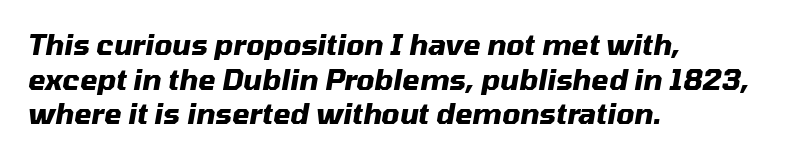
Compared with ordinary roman type, these characters are visibly tilted. Thick stems and heavy bowls — unmistakably bold. Letter spacing: default. Casual observation: everything's shoved over to the left.
